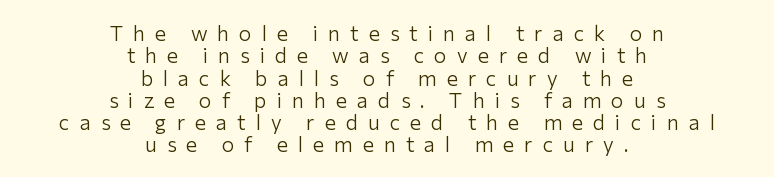
The lines are quadded center. Whoever set this chose condensed vertical rhythm over breathing room. Short note: letters widely spaced. A clean baseline with only descenders dipping below it. The font is comparable to plain body text, perhaps lighter.
